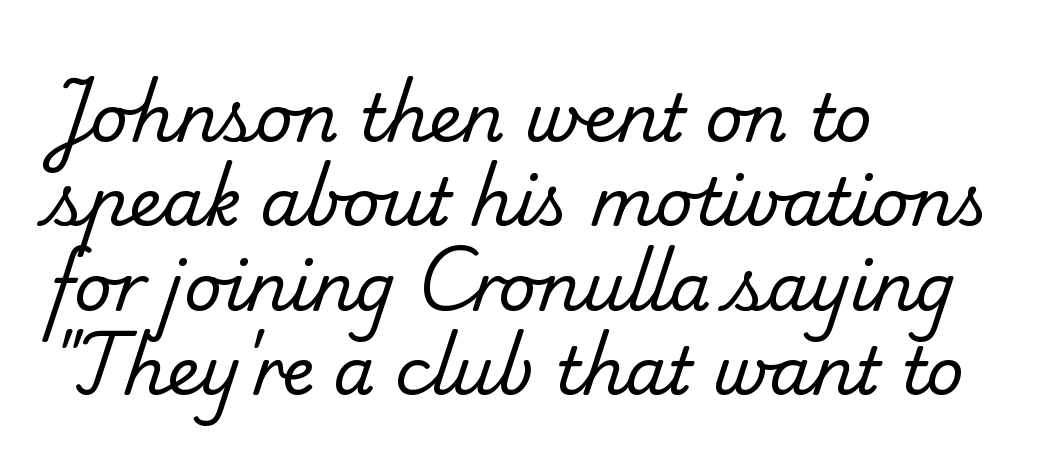
Q: Is the text bold? A: No.
Q: Is the typeface a serif or a sans-serif typeface? A: Serif.
Q: Is the text underlined? A: No.
Q: How is the paragraph aligned? A: Left-aligned.
Q: Is the spacing between letters normal or unusually wide? A: Normal.
Q: Is the spacing between lines tight, normal or loose? A: Normal.
Q: Width (condensed, normal, or wide)? A: Normal.
Q: Stroke contrast? A: Low.
Q: x-height? A: Small.
Q: Monospaced? A: No.
